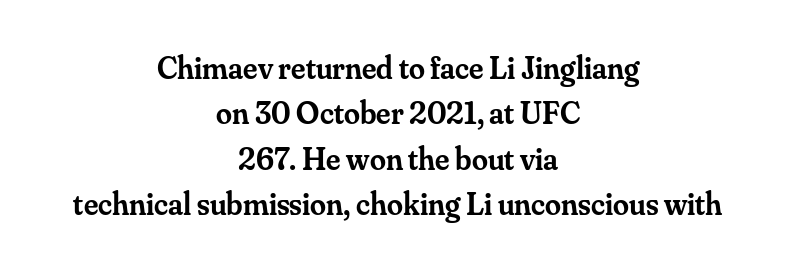
{"serif": "yes", "italic": "no", "bold": "semi", "weight": "semibold", "width": "normal", "stroke_contrast": "medium", "x_height": "small", "monospaced": "no", "underline": "no", "align": "center", "line_spacing": "normal", "line_spacing_ratio": 1.42, "letter_spacing": "normal", "letter_spacing_em": 0.0, "glyph_px": 32}
